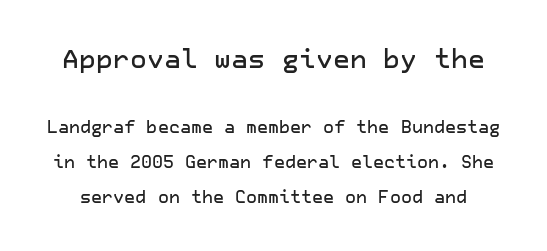
{"italic": "no", "underline": "no", "line_spacing": "loose", "line_spacing_ratio": 2.05, "letter_spacing": "normal", "letter_spacing_em": 0.0, "larger_block": "first", "size_ratio": 1.53, "glyph_px": 26}
